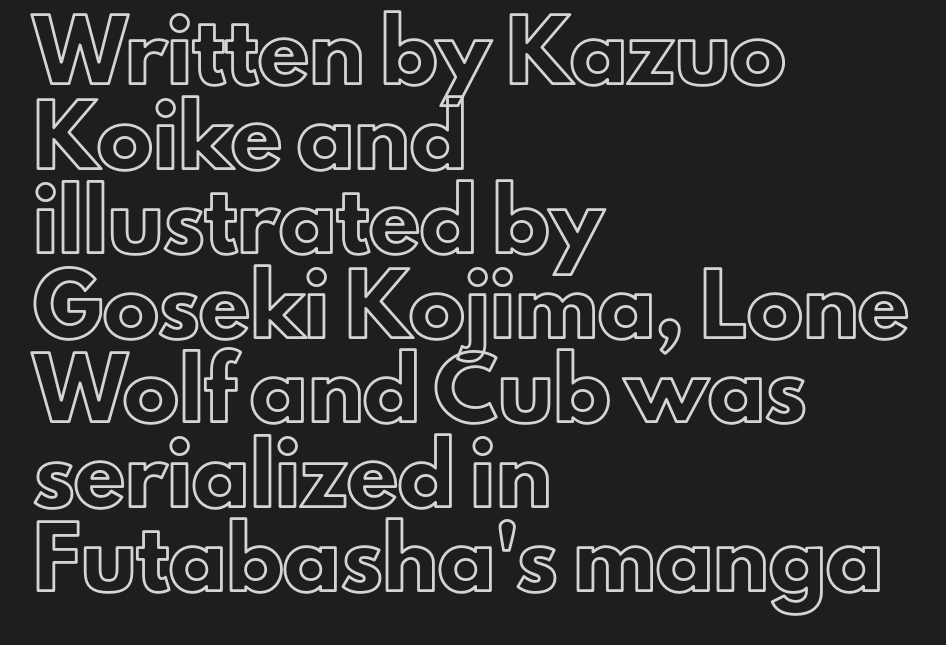
{"italic": "no", "width": "normal", "x_height": "small", "monospaced": "no", "underline": "no", "align": "left", "line_spacing": "normal", "line_spacing_ratio": 1.51, "letter_spacing": "normal", "letter_spacing_em": 0.0, "glyph_px": 56}
